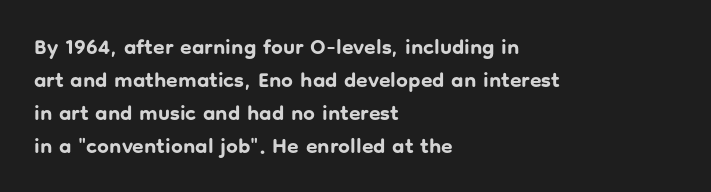
Q: Is the text bold? A: Yes.
Q: Is the text italic (slanted)? A: No, it is upright.
Q: Is the text underlined? A: No.
Q: How is the paragraph aligned? A: Left-aligned.
Q: Is the spacing between letters normal or unusually wide? A: Normal.
Q: Is the spacing between lines tight, normal or loose? A: Normal.
